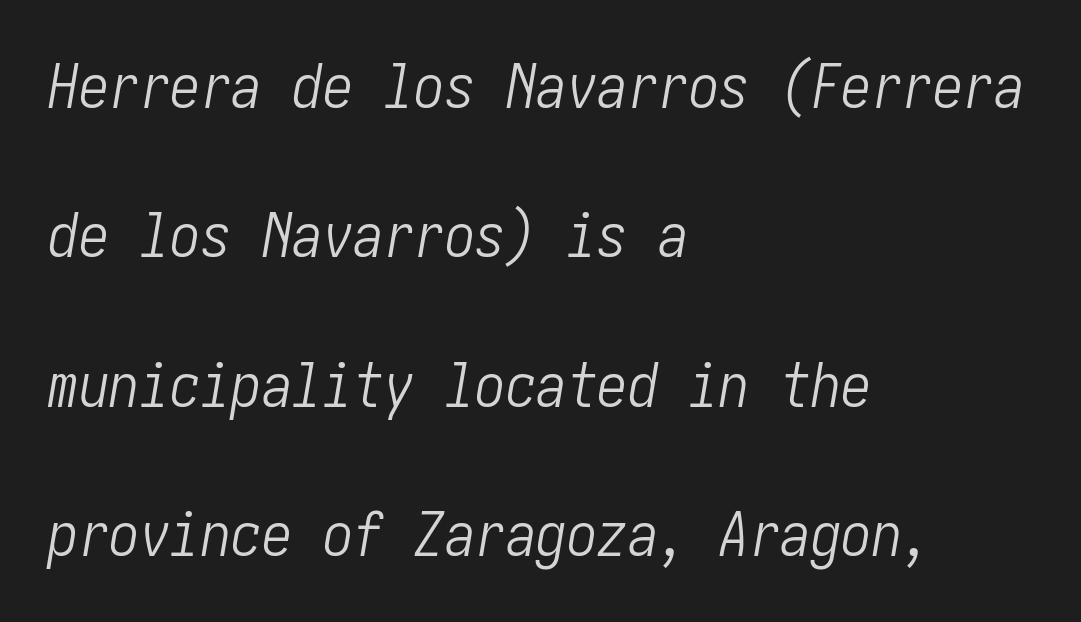
Q: Is the text bold? A: No.
Q: Is the text italic (slanted)? A: Yes, it leans right by about 10 degrees.
Q: Is the text underlined? A: No.
Q: How is the paragraph aligned? A: Left-aligned.
Q: Is the spacing between letters normal or unusually wide? A: Normal.
Q: Is the spacing between lines tight, normal or loose? A: Loose.
Q: Width (condensed, normal, or wide)? A: Condensed.
Q: Stroke contrast? A: Low.
Q: x-height? A: Medium.
